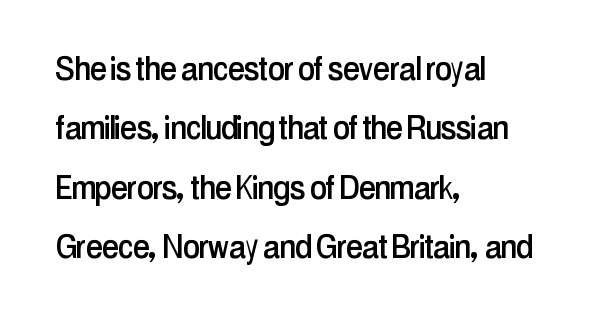
{"serif": "no", "italic": "no", "width": "condensed", "stroke_contrast": "low", "x_height": "medium", "monospaced": "no", "underline": "no", "align": "left", "line_spacing": "normal", "line_spacing_ratio": 1.56, "letter_spacing": "normal", "letter_spacing_em": 0.0, "glyph_px": 38}
